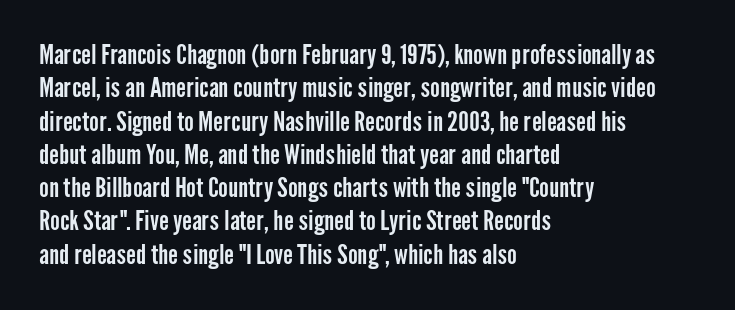
{"italic": "no", "underline": "no", "align": "left", "line_spacing": "normal", "line_spacing_ratio": 1.28, "letter_spacing": "normal", "letter_spacing_em": 0.0, "glyph_px": 26}
